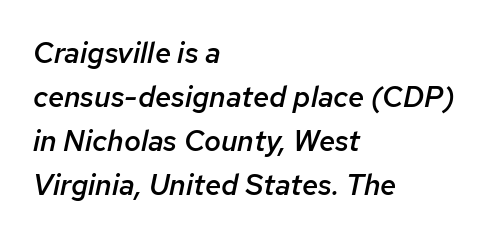
Which margin do the lines hug? The left one — the right edge is uneven. The glyphs are unaccompanied by any horizontal stroke below them. Does the leading feel generous? No, just average. This rendering leaves character spacing at its baseline value. Italic? Definitely — the glyphs are oblique.
